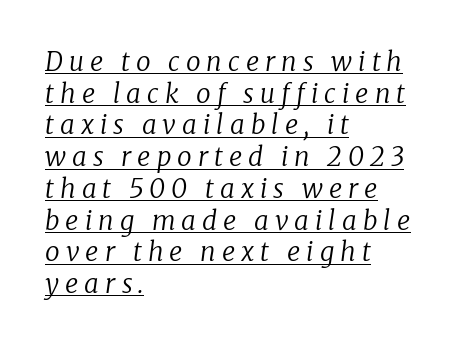
Q: Is the text bold? A: No.
Q: Is the text italic (slanted)? A: Yes, it leans right by about 8 degrees.
Q: Is the text underlined? A: Yes.
Q: How is the paragraph aligned? A: Left-aligned.
Q: Is the spacing between letters normal or unusually wide? A: Unusually wide.
